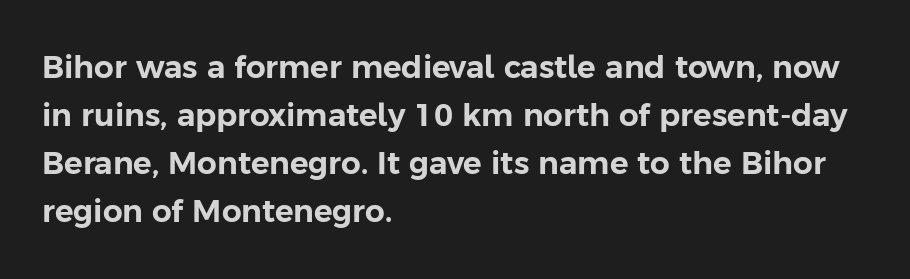
Posture: vertical. Check where the strokes stop: nothing finishes them off — pure sans. A typesetter would call this proportional, since set widths differ per character. The letterforms sit shoulder to shoulder at normal distance. In terms of leading, this rendering sits right in the middle. Underlining? Definitely not there.
